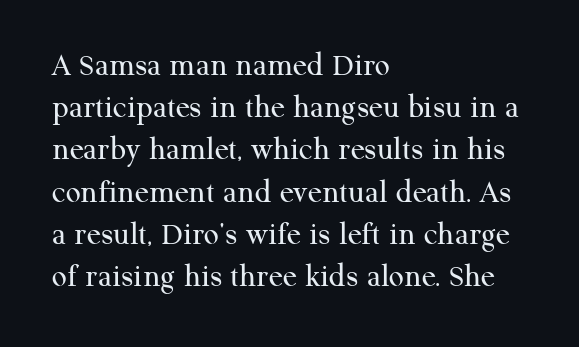
Tracking here is standard; glyphs follow each other at the usual distance. The baseline area is clear. Character widths vary here, with narrow letters taking less room than wide ones. Regarding leading, the lines here are spaced in the standard way.
